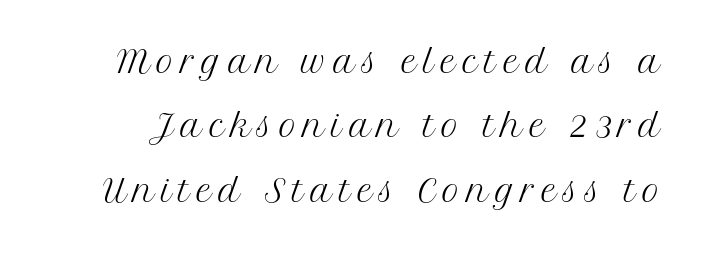
Q: Is the text bold? A: No.
Q: Is the text italic (slanted)? A: Yes.
Q: Is the text underlined? A: No.
Q: Is the spacing between letters normal or unusually wide? A: Unusually wide.
Q: Is the spacing between lines tight, normal or loose? A: Loose.
Q: Width (condensed, normal, or wide)? A: Normal.
Q: Stroke contrast? A: Medium.
Q: x-height? A: Medium.
Q: Monospaced? A: No.
